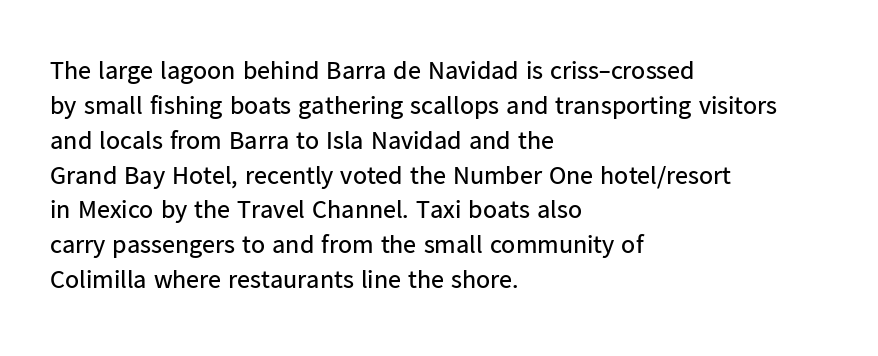
The image shows 26 px text type, upright; set left-aligned, normal line spacing (1.34x), normal letter spacing, not underlined.
